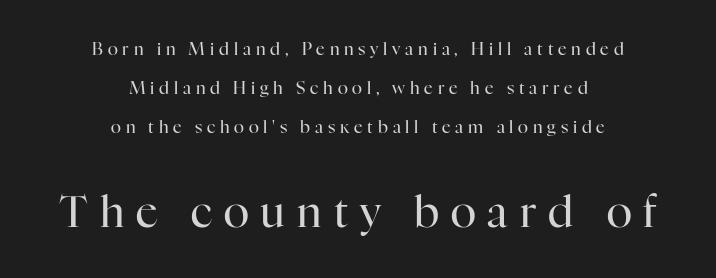
The image shows 43 px regular-weight serif type, upright; set centered, loose line spacing (2.29x), unusually wide letter spacing (+0.28 em), not underlined; the second (bottom) block is 2.53x larger; high stroke contrast and a medium x-height.
